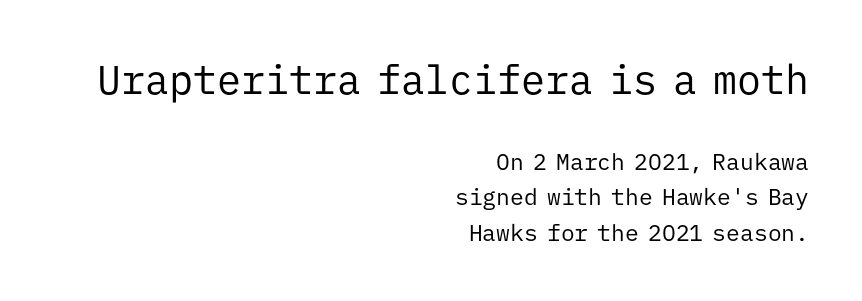
{"serif": "no", "italic": "no", "bold": "no", "weight": "regular", "width": "normal", "stroke_contrast": "low", "x_height": "medium", "monospaced": "yes", "underline": "no", "align": "right", "line_spacing": "normal", "line_spacing_ratio": 1.53, "letter_spacing": "normal", "letter_spacing_em": 0.0, "larger_block": "first", "size_ratio": 1.74, "glyph_px": 40}
